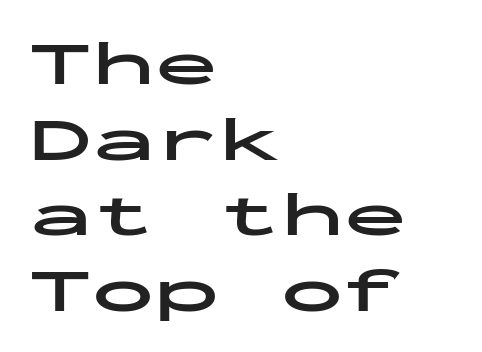
Q: Is the text bold? A: Yes.
Q: Is the text italic (slanted)? A: No, it is upright.
Q: Is the typeface a serif or a sans-serif typeface? A: Sans-serif.
Q: Is the text underlined? A: No.
Q: How is the paragraph aligned? A: Left-aligned.
Q: Is the spacing between letters normal or unusually wide? A: Normal.
Q: Width (condensed, normal, or wide)? A: Wide.
Q: Stroke contrast? A: Low.
Q: x-height? A: Medium.
Q: Monospaced? A: Yes.
